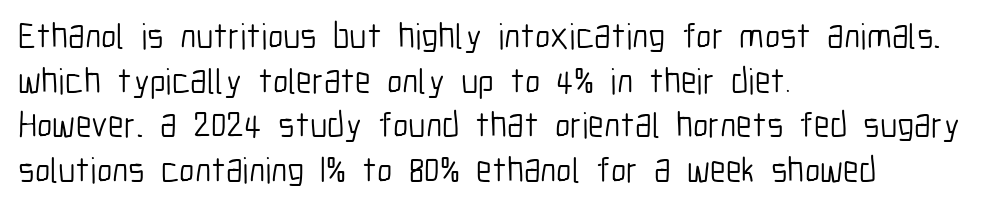
The image shows 36 px light, condensed sans-serif type, upright; set left-aligned, line spacing 1.24x, normal letter spacing, not underlined; low stroke contrast and a medium x-height.
